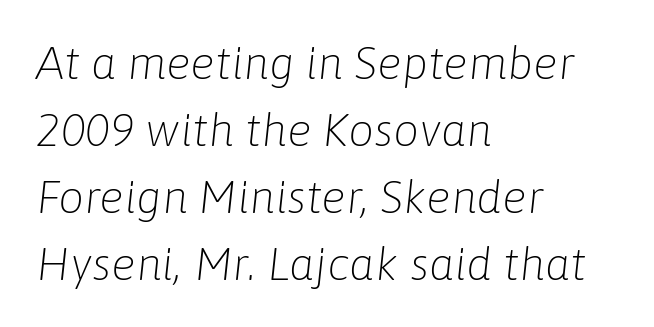
Q: Is the text bold? A: No.
Q: Is the text italic (slanted)? A: Yes, it leans right by about 6 degrees.
Q: Is the text underlined? A: No.
Q: How is the paragraph aligned? A: Left-aligned.
Q: Is the spacing between letters normal or unusually wide? A: Normal.
Q: Is the spacing between lines tight, normal or loose? A: Normal.
Q: Width (condensed, normal, or wide)? A: Normal.
Q: Stroke contrast? A: Low.
Q: x-height? A: Medium.
Q: Monospaced? A: No.
